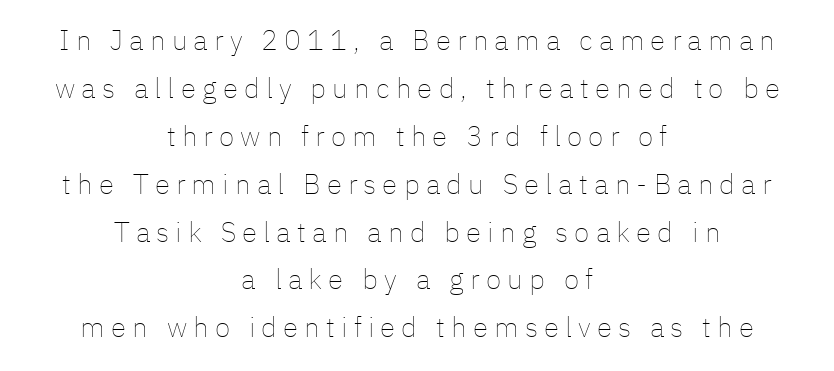
The letters advance in unequal steps, a hallmark of proportional type. These lines stack symmetrically, like a column narrowing and widening about its center. Unmarked baselines from the first word to the last. Summary of weight: not heavy and not bold. Spacing between characters has been opened up far beyond the box default. The letters stand upright; this is a roman face.
